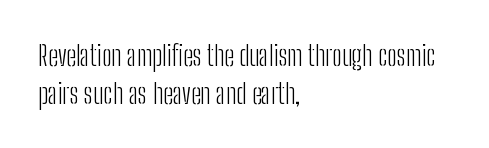
{"serif": "no", "italic": "no", "bold": "no", "weight": "light", "width": "condensed", "stroke_contrast": "low", "x_height": "medium", "monospaced": "no", "underline": "no", "align": "left", "line_spacing": "normal", "line_spacing_ratio": 1.35, "letter_spacing": "normal", "letter_spacing_em": 0.0, "glyph_px": 28}
